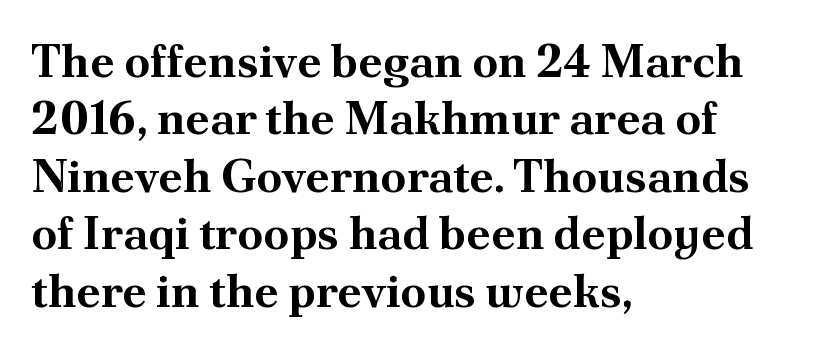
The face used here is seriffed, in the tradition of book romans. The typesetting leans heavy: a genuine bold. Characters follow at the spacing the type designer built in. Proportional: the letters do not fall into vertical columns. Regarding leading, the lines here are spaced in the standard way.
